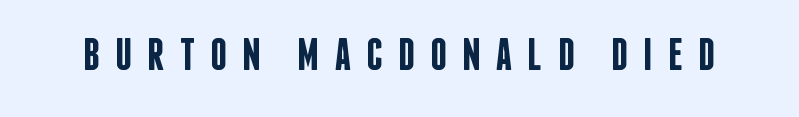
A semibold gives these letters moderate extra thickness, short of bold. How are the letters spaced? Widely, with obvious added tracking. Each letter keeps its own natural width here, so spacing adapts to shape. The letters stand upright; this is a roman face. Unlike a traditional serif, this face leaves its strokes unadorned.
